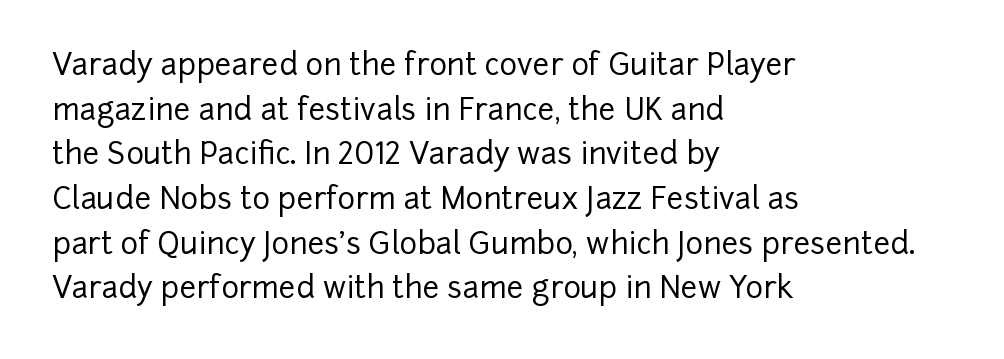
{"serif": "no", "italic": "no", "width": "normal", "stroke_contrast": "low", "x_height": "medium", "monospaced": "no", "underline": "no", "align": "left", "line_spacing": "normal", "line_spacing_ratio": 1.49, "letter_spacing": "normal", "letter_spacing_em": 0.0, "glyph_px": 30}
